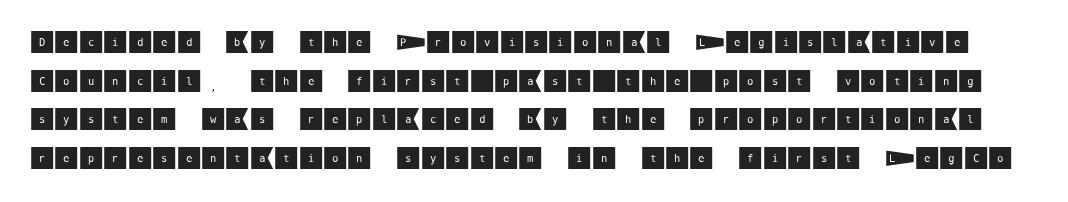
Q: Is the text italic (slanted)? A: No, it is upright.
Q: Is the text underlined? A: No.
Q: Is the spacing between letters normal or unusually wide? A: Normal.
Q: Is the spacing between lines tight, normal or loose? A: Normal.
